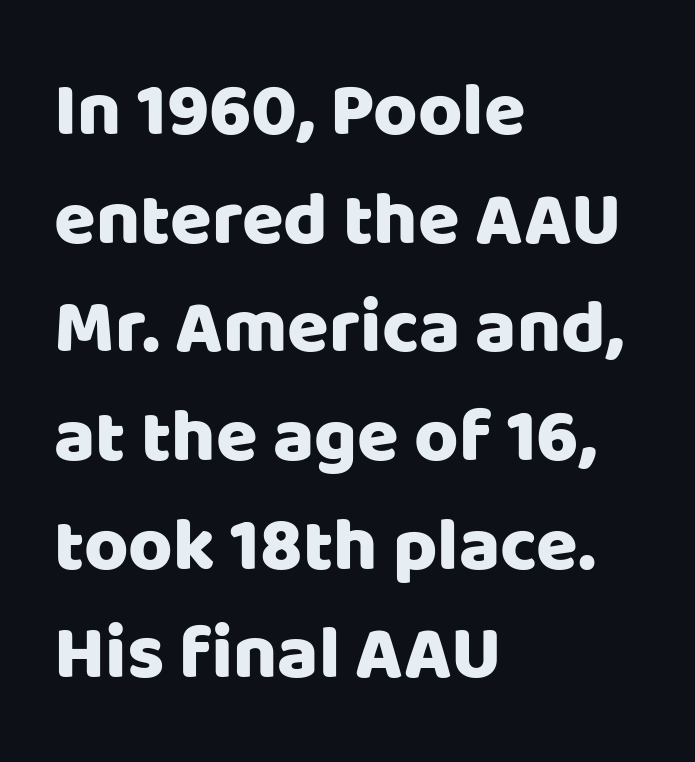
Q: Is the text italic (slanted)? A: No, it is upright.
Q: Is the typeface a serif or a sans-serif typeface? A: Sans-serif.
Q: Is the text underlined? A: No.
Q: How is the paragraph aligned? A: Left-aligned.
Q: Is the spacing between letters normal or unusually wide? A: Normal.
Q: Is the spacing between lines tight, normal or loose? A: Normal.
Q: Width (condensed, normal, or wide)? A: Normal.
Q: Stroke contrast? A: Low.
Q: x-height? A: Large.
Q: Monospaced? A: No.
